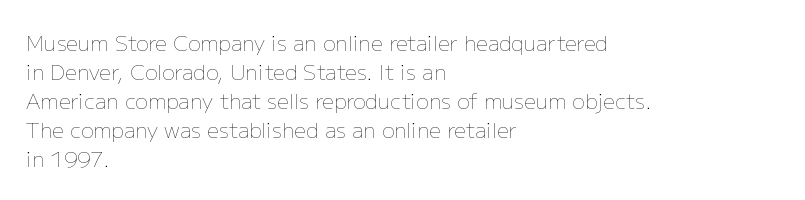
Q: Is the text bold? A: No.
Q: Is the text italic (slanted)? A: No, it is upright.
Q: Is the text underlined? A: No.
Q: How is the paragraph aligned? A: Left-aligned.
Q: Is the spacing between letters normal or unusually wide? A: Normal.
Q: Is the spacing between lines tight, normal or loose? A: Normal.
